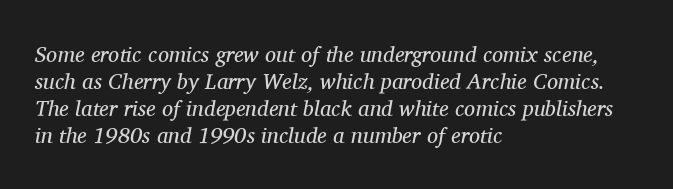
This rendering uses left alignment, leaving the right contour irregular. Between one letter and the next there's only the usual sliver of space. Bare-footed words on every line. Italic: yes, the glyphs are oblique. Stem width sits at or under what a default text font uses.
